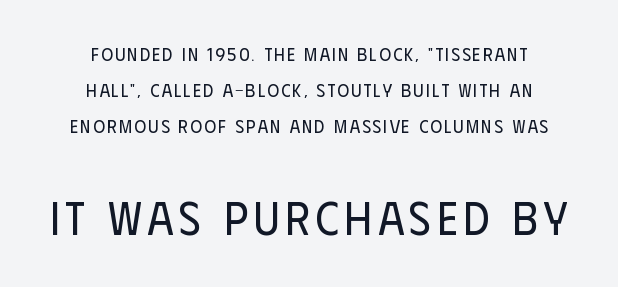
You could not count columns in this text — the font is proportionally spaced. Vertical strokes here are truly vertical. Whoever set this chose breathing room over compactness in the vertical rhythm. Small over large — that's the arrangement of the two blocks here. A sans-serif font was chosen for this passage. This rendering uses center alignment, leaving both contours irregular but symmetric.
